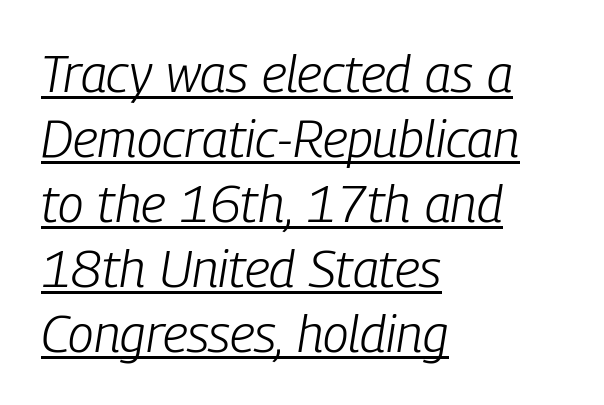
The image shows 52 px light, condensed type, italic (leaning right); set left-aligned, normal line spacing (1.25x), normal letter spacing, underlined; low stroke contrast and a medium x-height.
